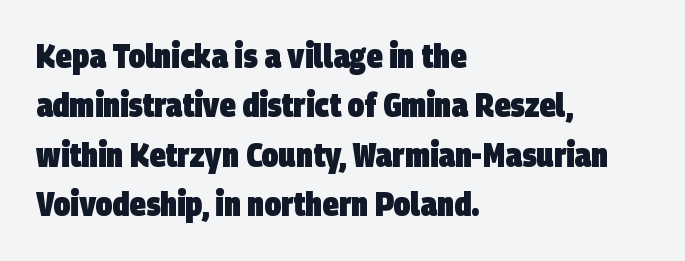
Set as a true bold cut, around the 700 mark. The gaps between neighbouring characters are ordinary and unremarkable. The glyphs are unaccompanied by any horizontal stroke below them. Does the copy run flush right? No — it runs flush left. The face used here is proportionally spaced, like ordinary book or web type.
